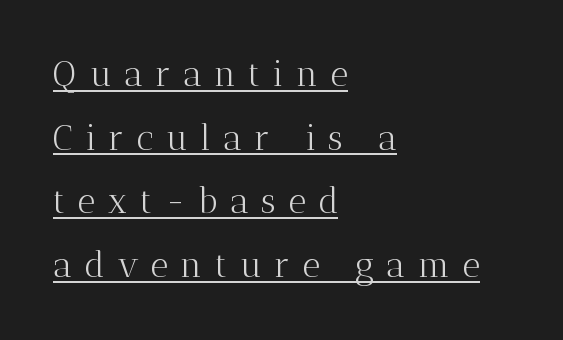
{"serif": "yes", "italic": "no", "bold": "no", "weight": "light", "width": "normal", "stroke_contrast": "medium", "x_height": "medium", "monospaced": "no", "underline": "yes", "align": "left", "line_spacing_ratio": 1.82, "letter_spacing": "wide", "letter_spacing_em": 0.35, "glyph_px": 35}
